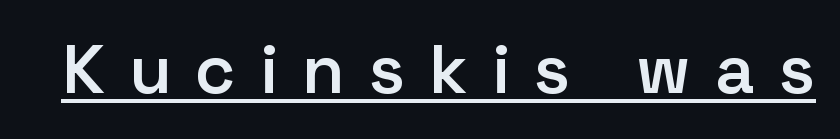
This rendering features underlined lettering. Unlike italic type, these characters show no tilt at all. Words appear elongated and porous because spacing is wide. Regarding serifs, this sample does without them. In terms of weight, the rendering is demibold, just under bold. Character widths vary here, with narrow letters taking less room than wide ones.
